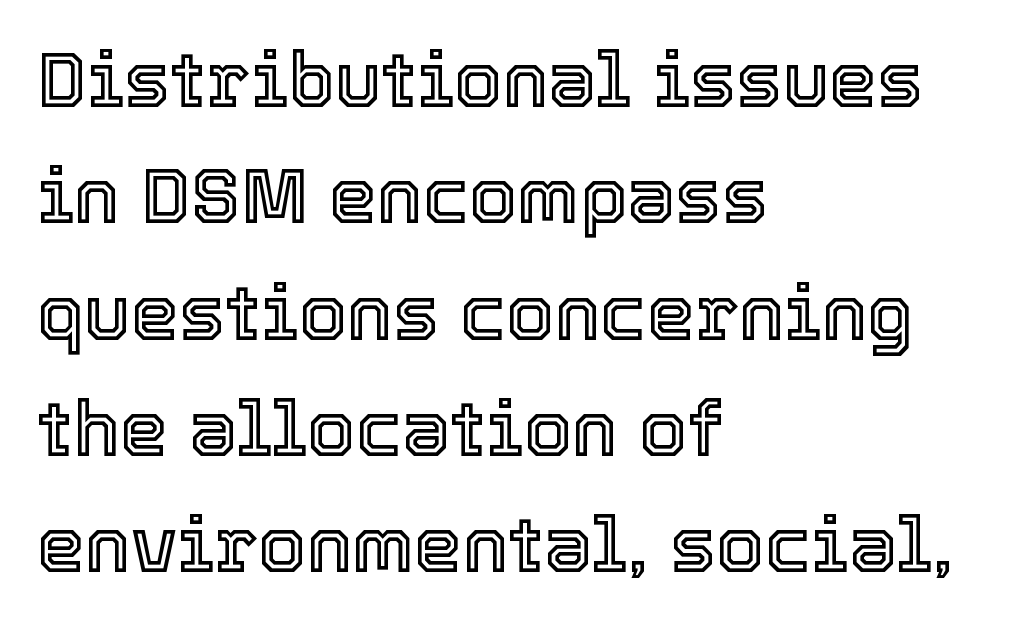
The image shows 77 px text type, upright; set left-aligned, normal line spacing (1.51x), normal letter spacing, not underlined; a medium x-height.
